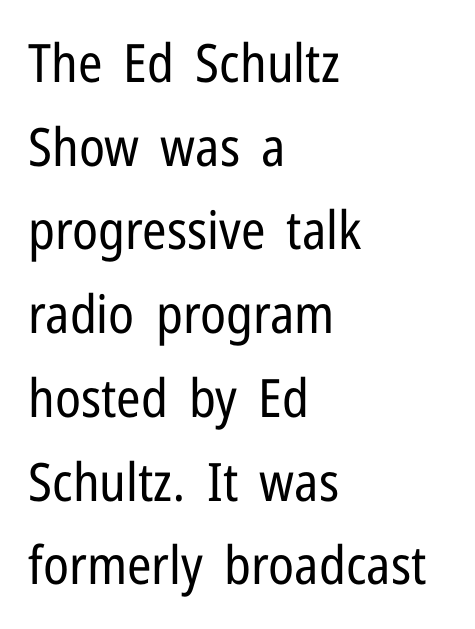
{"serif": "no", "italic": "no", "bold": "no", "weight": "regular", "width": "condensed", "stroke_contrast": "low", "x_height": "medium", "monospaced": "no", "underline": "no", "align": "left", "line_spacing": "normal", "line_spacing_ratio": 1.58, "letter_spacing": "normal", "letter_spacing_em": 0.0, "glyph_px": 53}
